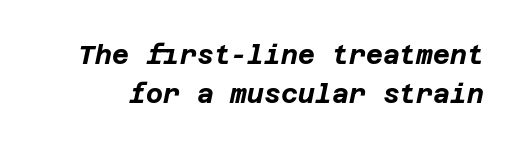
{"italic": "yes", "lean": "right", "slant_degrees": 12, "bold": "yes", "underline": "no", "line_spacing": "normal", "line_spacing_ratio": 1.51, "letter_spacing": "normal", "letter_spacing_em": 0.0, "glyph_px": 26}
